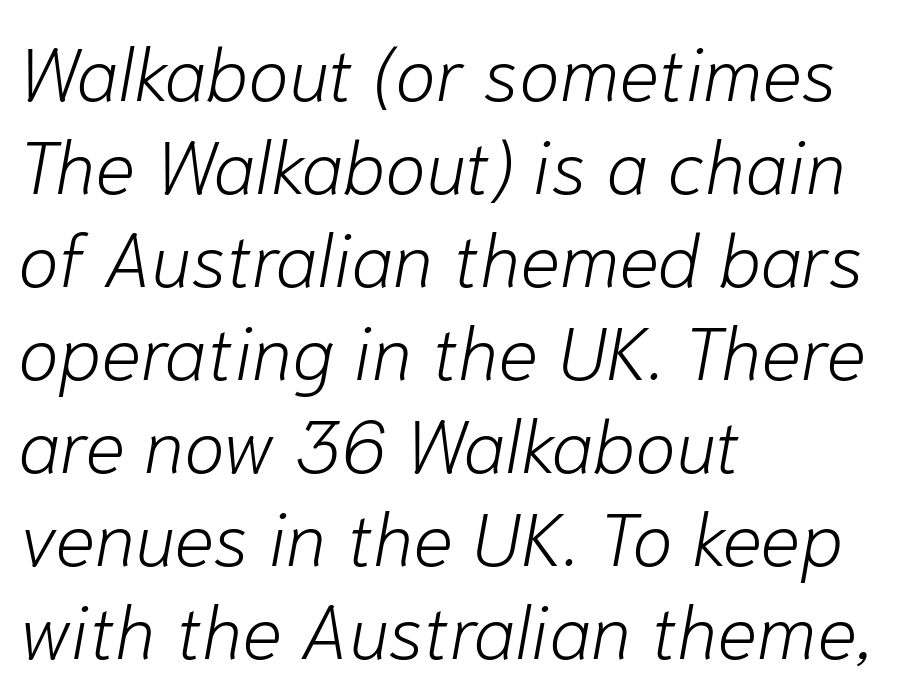
The ragged edge is on the right, which tells us the setting is flush left. Each letter keeps its own natural width here, so spacing adapts to shape. The whole block is typeset with a tilt. Weight class: somewhere from thin through regular. Nothing unusual about the tracking: characters are spaced as the font intends.
